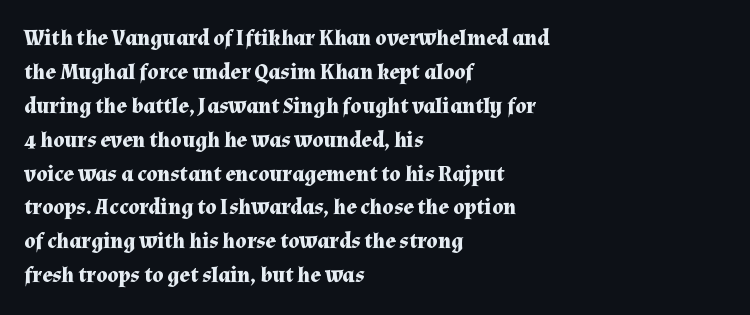
The image shows 22 px bold type, upright; set left-aligned, normal line spacing (1.54x), normal letter spacing, not underlined.
